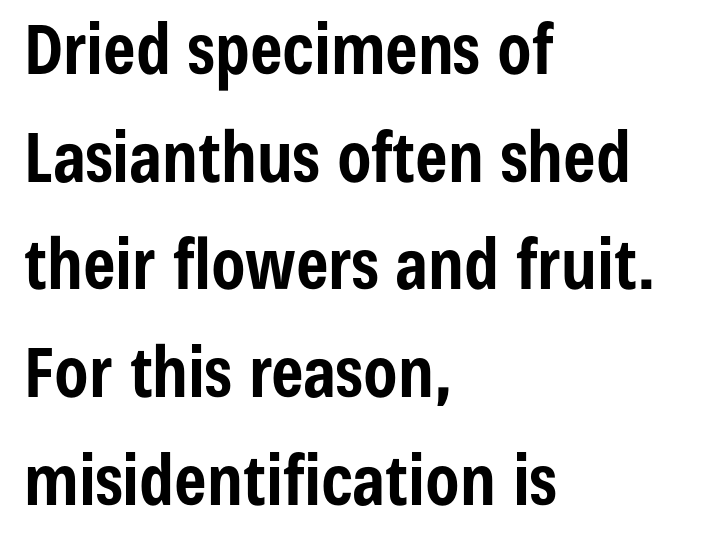
Style check: upright. Every row of glyphs begins at an identical x-position on the left. Font category for this specimen: sans-serif. Plain, unruled lines of type.
